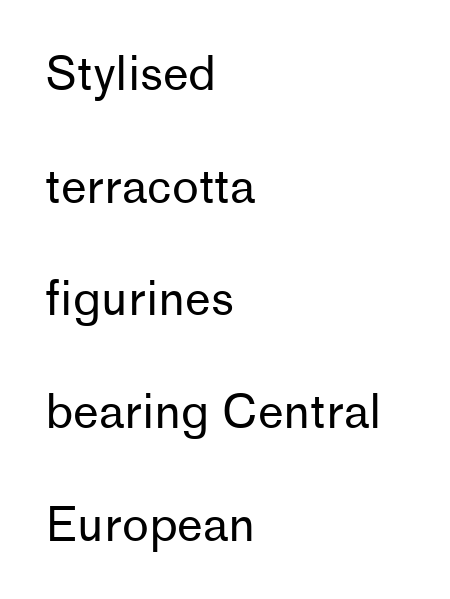
The space beneath each line is pristine and unruled. Upright lettering throughout. These lines are rendered in a variable-pitch font. The letters sit at their default tracking, neither squeezed nor spread. Reading down the column, the eye jumps a long way to each next line.
